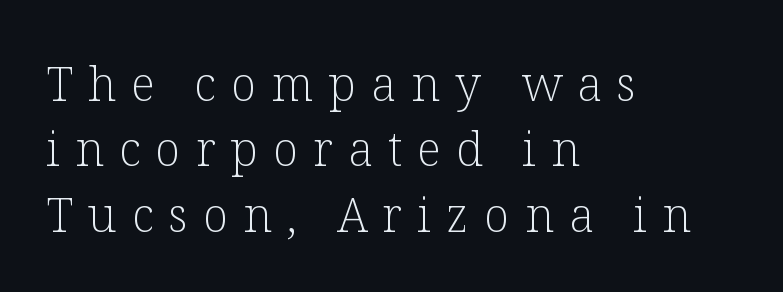
{"serif": "yes", "italic": "no", "bold": "no", "weight": "light", "width": "normal", "stroke_contrast": "low", "x_height": "medium", "monospaced": "no", "underline": "no", "align": "left", "line_spacing": "normal", "line_spacing_ratio": 1.39, "letter_spacing": "wide", "letter_spacing_em": 0.32, "glyph_px": 47}
